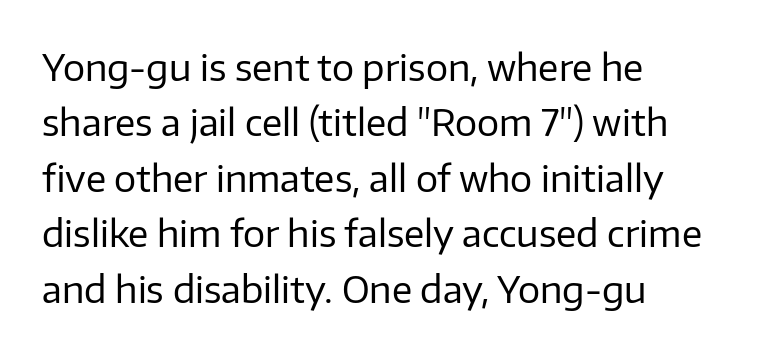
The image shows 37 px regular-weight sans-serif type, upright; set left-aligned, normal line spacing (1.5x), normal letter spacing, not underlined; low stroke contrast and a medium x-height.
